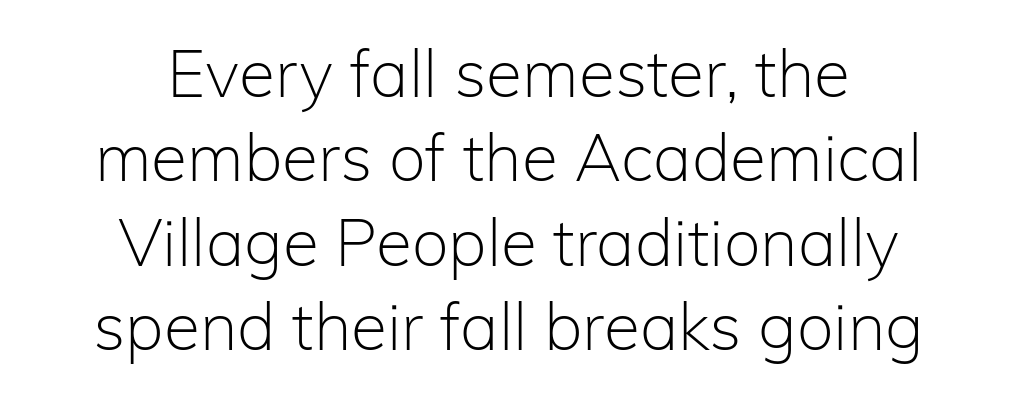
The image shows 66 px light sans-serif type, upright; set centered, normal line spacing (1.28x), normal letter spacing, not underlined; low stroke contrast and a medium x-height.
